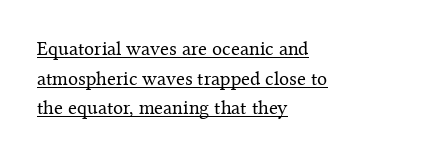
{"italic": "no", "bold": "no", "underline": "yes", "align": "left", "line_spacing": "normal", "line_spacing_ratio": 1.48, "letter_spacing": "normal", "letter_spacing_em": 0.0, "glyph_px": 20}
